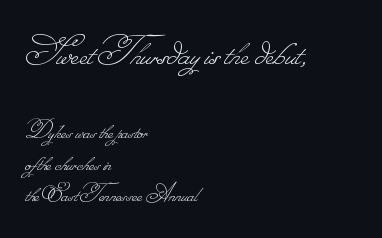
Check the space under the baseline: it is left empty. The passage is arranged the way most books set body copy — flush left. The rendering uses natural spacing where letterforms have individual widths. The face used here appears at its bigger size in the upper chunk.
